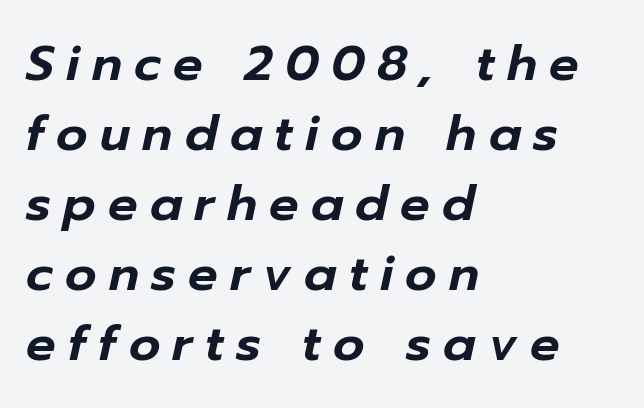
The image shows 49 px text type, italic (leaning right); set left-aligned, normal line spacing (1.43x), unusually wide letter spacing (+0.25 em), not underlined; low stroke contrast and a medium x-height.
